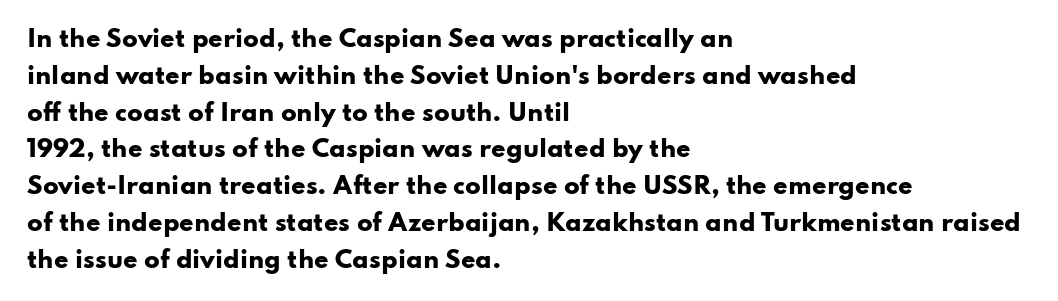
Q: Is the text bold? A: Yes.
Q: Is the text italic (slanted)? A: No, it is upright.
Q: Is the text underlined? A: No.
Q: How is the paragraph aligned? A: Left-aligned.
Q: Is the spacing between letters normal or unusually wide? A: Normal.
Q: Is the spacing between lines tight, normal or loose? A: Normal.
